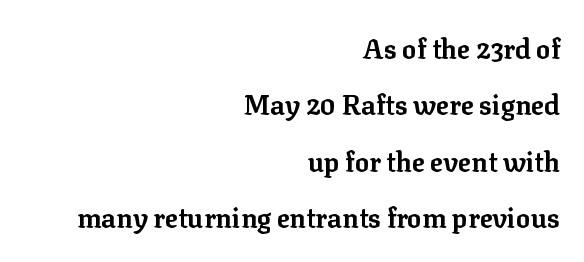
Q: Is the text bold? A: Yes.
Q: Is the text italic (slanted)? A: No, it is upright.
Q: Is the text underlined? A: No.
Q: How is the paragraph aligned? A: Right-aligned.
Q: Is the spacing between letters normal or unusually wide? A: Normal.
Q: Is the spacing between lines tight, normal or loose? A: Loose.
